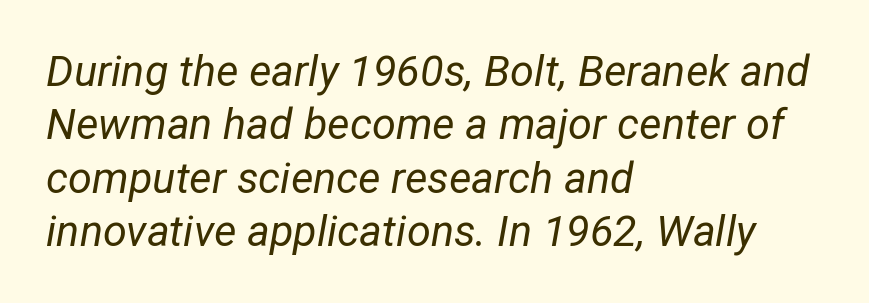
Q: Is the text bold? A: No.
Q: Is the text italic (slanted)? A: Yes, it leans right by about 12 degrees.
Q: Is the text underlined? A: No.
Q: How is the paragraph aligned? A: Left-aligned.
Q: Is the spacing between letters normal or unusually wide? A: Normal.
Q: Width (condensed, normal, or wide)? A: Normal.
Q: Stroke contrast? A: Low.
Q: x-height? A: Medium.
Q: Monospaced? A: No.
